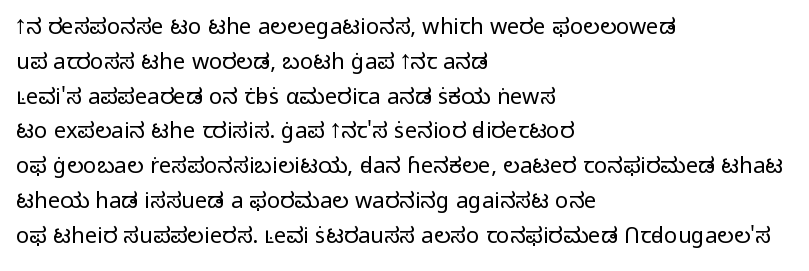
The image shows 22 px text type, upright; set left-aligned, normal line spacing (1.58x), normal letter spacing, not underlined.
